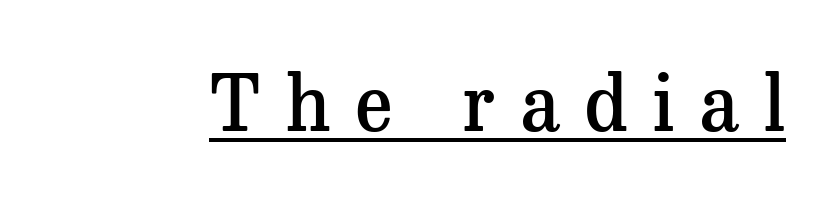
Typographically, this falls in the serif category. Ordinary non-slanted type is in use. Do the characters align in a grid? No, the font is proportional. Typographic density is moderately raised because the face is semibold.
